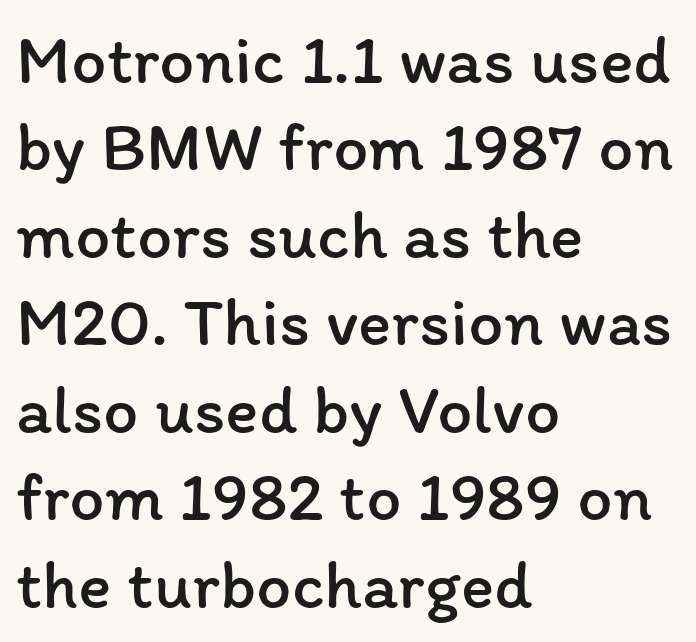
{"italic": "no", "bold": "no", "weight": "regular", "width": "normal", "stroke_contrast": "low", "x_height": "medium", "monospaced": "no", "underline": "no", "align": "left", "line_spacing": "normal", "line_spacing_ratio": 1.25, "letter_spacing": "normal", "letter_spacing_em": 0.0, "glyph_px": 70}
